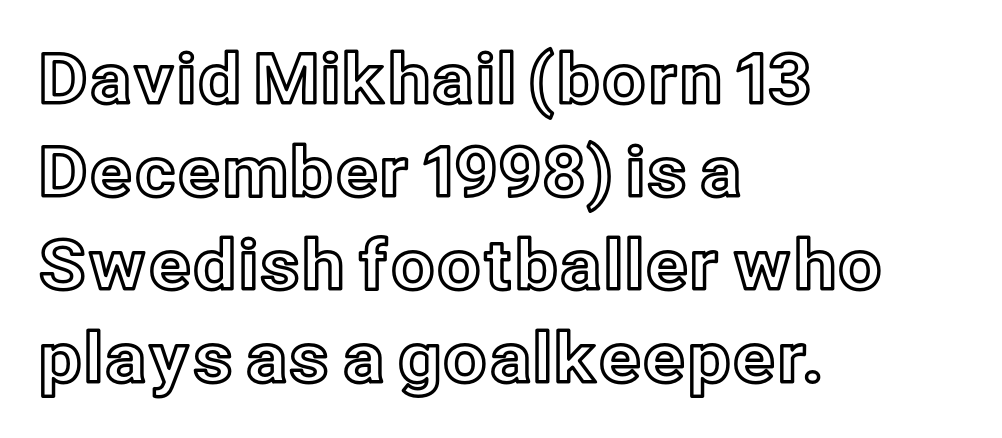
Here the glyphs are tracked normally, forming tight word shapes. Do the characters align in a grid? No, the font is proportional. Descenders are the only things crossing below the line. Unlike italic type, these characters show no tilt at all.
